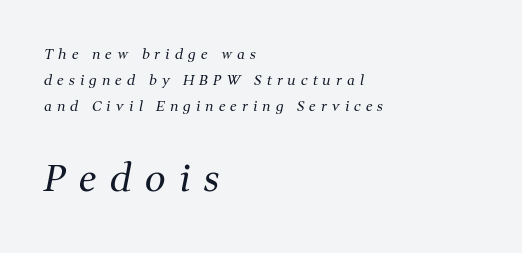
Do the characters align in a grid? No, the font is proportional. No extra ink here — the face is not bold. An italicized treatment has been applied to the whole sample. Note: serifs present on the glyphs. Here the second block reads like a headline and the first like body copy. The passage is arranged the way most books set body copy — flush left.
